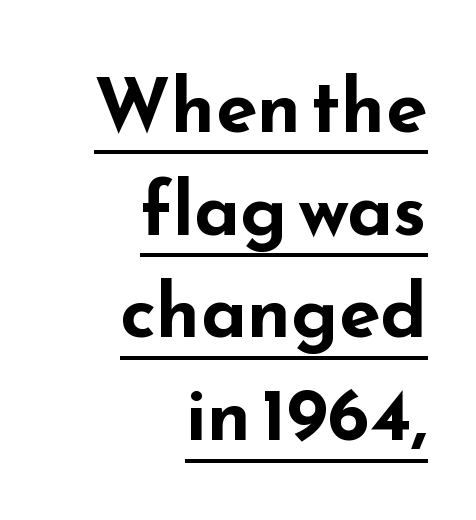
Notice how the stems are strictly vertical — no italics here. The face used here appears with an underline applied. Examine the stroke ends and you'll find no serifs. The lines are quadded right.
